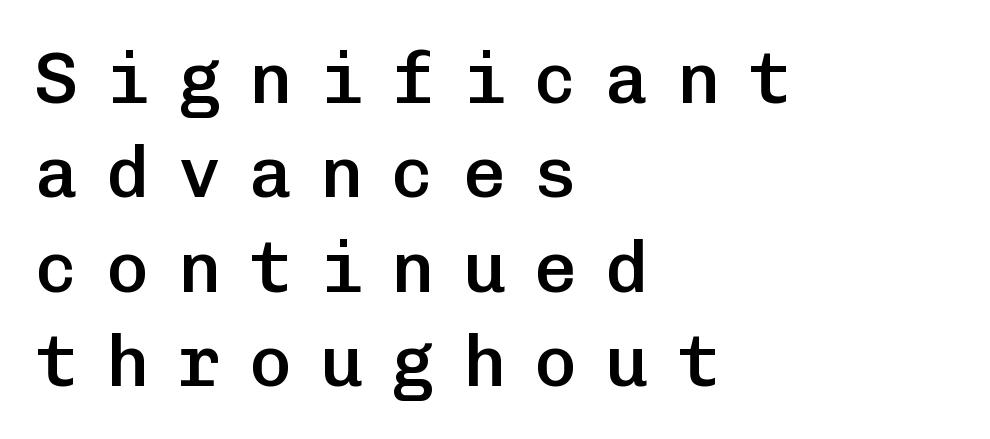
The space directly below the letters is spotless. Reading down the column, the eye jumps a familiar distance to each next line. Looks like terminal output: every glyph gets an equal slot. Look at the bottom of the vertical strokes: they stop flat, with no serifs. The text block is weighted toward the left margin, trailing off unevenly rightward.
